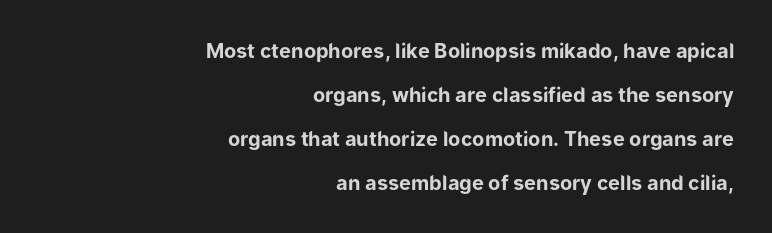
The image shows 20 px bold type, upright; set right-aligned, loose line spacing (2.2x), normal letter spacing, not underlined.
